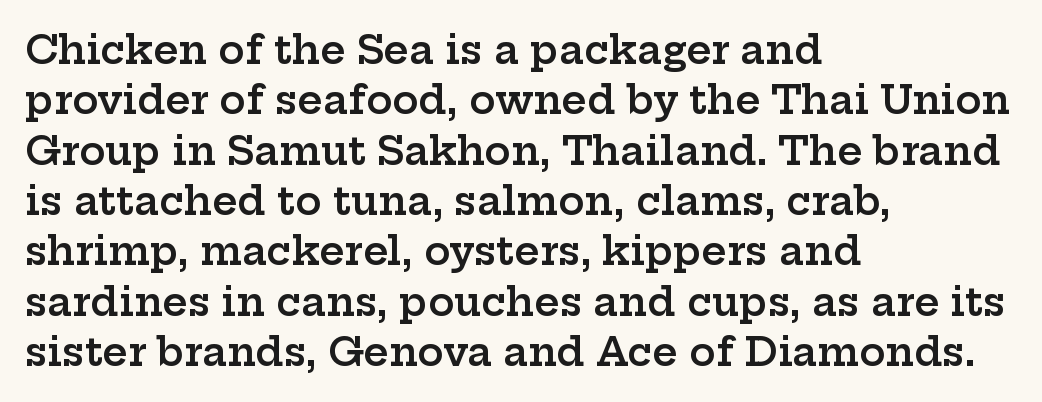
The image shows 39 px semibold, wide serif type, upright; set left-aligned, normal line spacing (1.29x), normal letter spacing, not underlined; low stroke contrast and a medium x-height.
